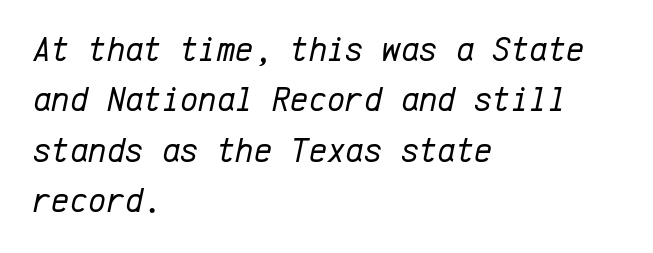
{"italic": "yes", "lean": "right", "slant_degrees": 12, "bold": "no", "weight": "regular", "width": "normal", "stroke_contrast": "low", "x_height": "medium", "monospaced": "yes", "underline": "no", "align": "left", "line_spacing": "normal", "line_spacing_ratio": 1.44, "letter_spacing": "normal", "letter_spacing_em": 0.0, "glyph_px": 35}
